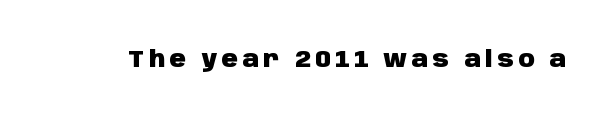
{"italic": "no", "bold": "yes", "underline": "no", "glyph_px": 23}
